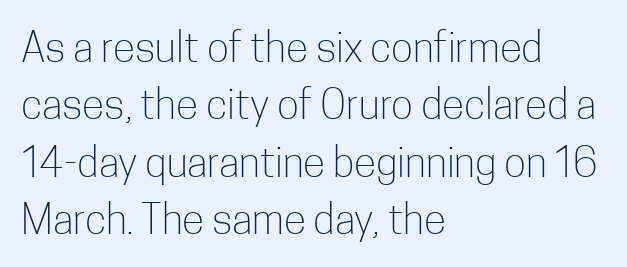
Q: Is the text bold? A: No.
Q: Is the text italic (slanted)? A: No, it is upright.
Q: Is the typeface a serif or a sans-serif typeface? A: Sans-serif.
Q: Is the text underlined? A: No.
Q: How is the paragraph aligned? A: Left-aligned.
Q: Is the spacing between letters normal or unusually wide? A: Normal.
Q: Is the spacing between lines tight, normal or loose? A: Normal.
Q: Width (condensed, normal, or wide)? A: Condensed.
Q: Stroke contrast? A: Low.
Q: x-height? A: Medium.
Q: Monospaced? A: No.
